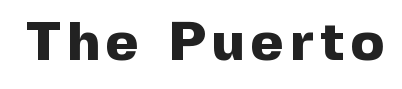
Letterform terminals end flat and unadorned throughout the passage. How heavy is the stroke? Heavy — this is a bold. In terms of posture, this sample is upright. Quick note: underline off. Do the characters align in a grid? No, the font is proportional.
